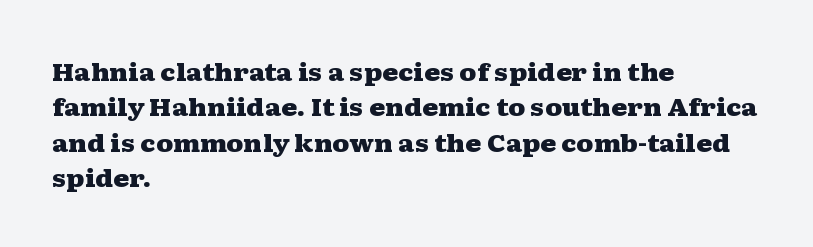
The baseline area is clear. Rendered with straight, roman letterforms. The face used here has the dense, thick strokes of a bold. One-word summary of the alignment: left.
